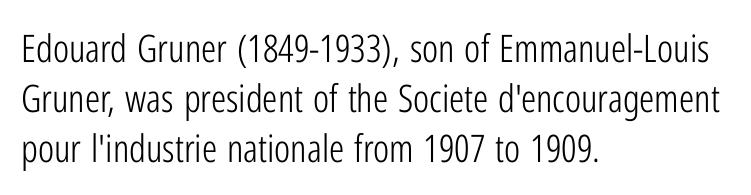
The image shows 38 px light, condensed sans-serif type, upright; set left-aligned, normal line spacing (1.31x), normal letter spacing, not underlined; low stroke contrast and a medium x-height.
